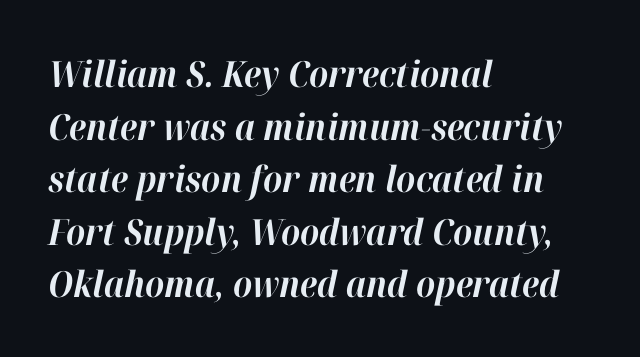
The image shows 36 px bold type, italic (leaning right); set left-aligned, normal line spacing (1.46x), normal letter spacing, not underlined; high stroke contrast and a medium x-height.
